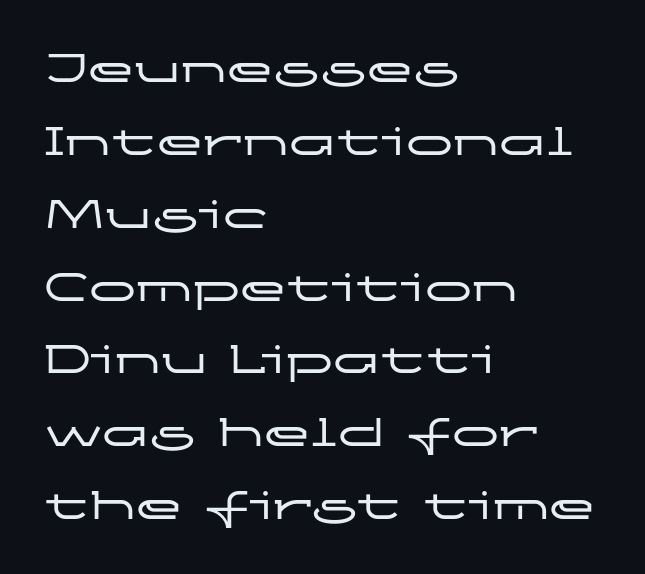
Q: Is the text italic (slanted)? A: No, it is upright.
Q: Is the typeface a serif or a sans-serif typeface? A: Sans-serif.
Q: Is the text underlined? A: No.
Q: How is the paragraph aligned? A: Left-aligned.
Q: Is the spacing between letters normal or unusually wide? A: Normal.
Q: Is the spacing between lines tight, normal or loose? A: Normal.
Q: Width (condensed, normal, or wide)? A: Wide.
Q: Stroke contrast? A: Low.
Q: x-height? A: Medium.
Q: Monospaced? A: No.
